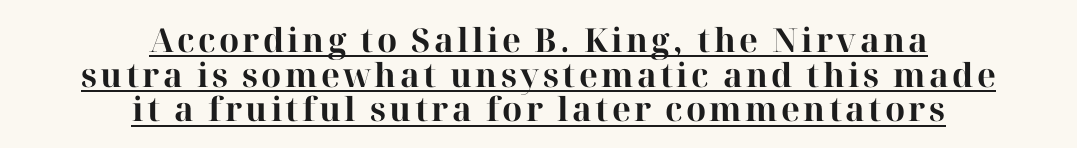
The image shows 33 px bold serif type, upright; set centered, tight line spacing (1.05x), underlined; high stroke contrast and a medium x-height.
